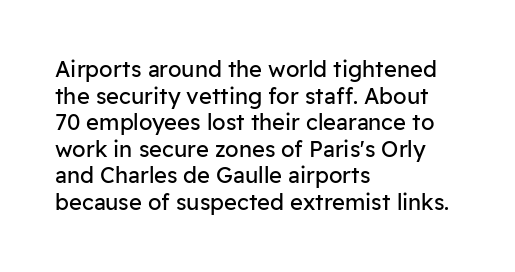
The image shows 22 px text type, upright; set left-aligned, line spacing 1.21x, normal letter spacing, not underlined.
